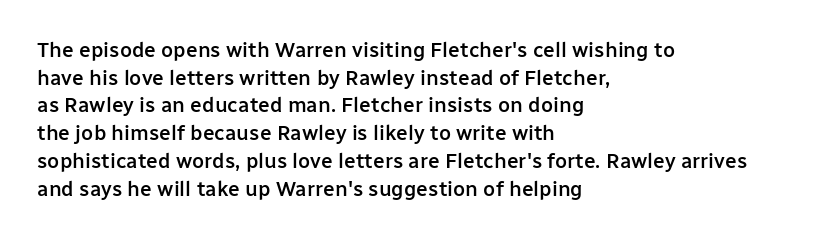
{"italic": "no", "bold": "semi", "underline": "no", "align": "left", "line_spacing": "normal", "line_spacing_ratio": 1.32, "letter_spacing": "normal", "letter_spacing_em": 0.0, "glyph_px": 21}
